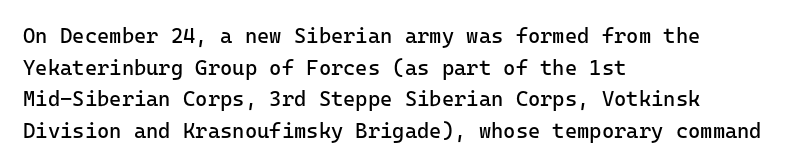
The image shows 21 px text type, upright; set left-aligned, normal line spacing (1.51x), normal letter spacing, not underlined.
